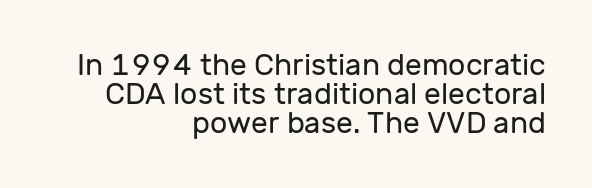
{"serif": "no", "italic": "no", "bold": "no", "weight": "regular", "width": "normal", "stroke_contrast": "low", "x_height": "medium", "monospaced": "no", "underline": "no", "align": "right", "line_spacing": "tight", "line_spacing_ratio": 0.97, "letter_spacing": "normal", "letter_spacing_em": 0.0, "glyph_px": 30}
